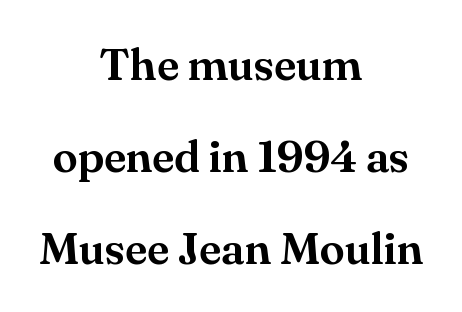
{"serif": "yes", "italic": "no", "width": "normal", "stroke_contrast": "medium", "x_height": "small", "monospaced": "no", "underline": "no", "align": "center", "line_spacing": "loose", "line_spacing_ratio": 2.05, "letter_spacing": "normal", "letter_spacing_em": 0.0, "glyph_px": 45}
